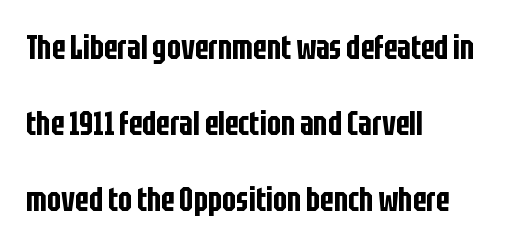
The image shows 33 px condensed sans-serif type, upright; set left-aligned, loose line spacing (2.3x), normal letter spacing, not underlined; low stroke contrast and a large x-height.
